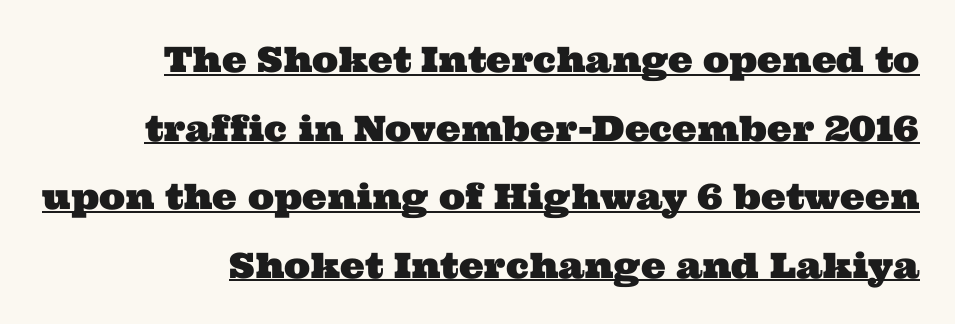
Q: Is the typeface a serif or a sans-serif typeface? A: Serif.
Q: Is the text underlined? A: Yes.
Q: Is the spacing between letters normal or unusually wide? A: Normal.
Q: Is the spacing between lines tight, normal or loose? A: Loose.
Q: Width (condensed, normal, or wide)? A: Wide.
Q: Stroke contrast? A: Medium.
Q: x-height? A: Medium.
Q: Monospaced? A: No.
